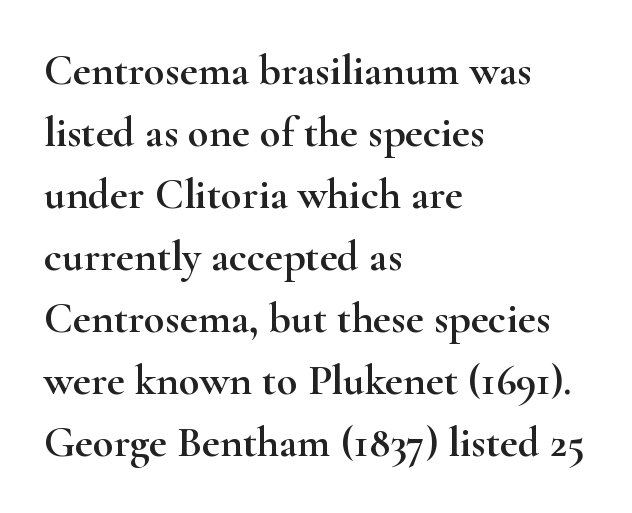
The image shows 43 px wide serif type, upright; set left-aligned, normal line spacing (1.44x), normal letter spacing, not underlined; high stroke contrast and a small x-height.
